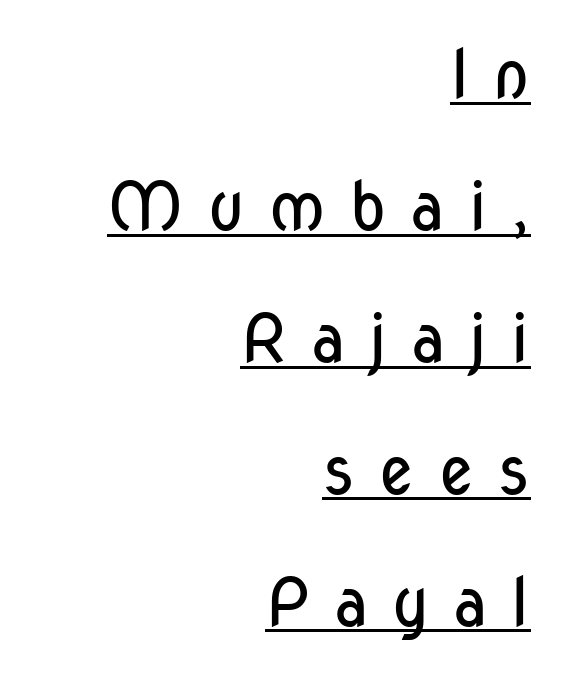
Do the characters align in a grid? No, the font is proportional. Typeset ragged left — the right edge is the straight one. The rendered words wear a rule along their underside. The letters stand upright; this is a roman face. The font is comparable to plain body text, perhaps lighter.
